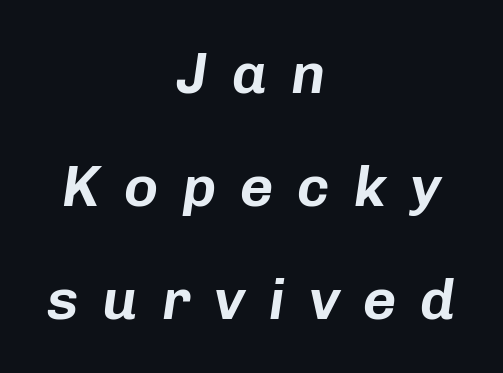
A typesetter would call this proportional, since set widths differ per character. Loosely led — the rows are spread out. Centered paragraph, ragged on both sides. The lettering tilts uniformly, giving the passage an italic look.
